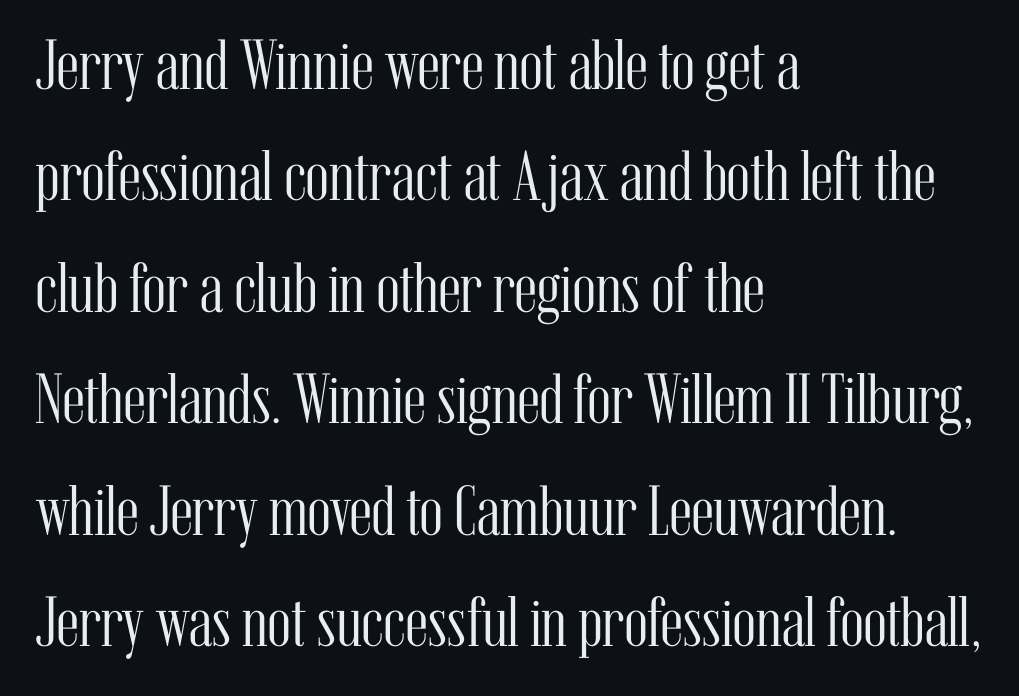
Q: Is the text bold? A: No.
Q: Is the text italic (slanted)? A: No, it is upright.
Q: Is the typeface a serif or a sans-serif typeface? A: Serif.
Q: Is the text underlined? A: No.
Q: How is the paragraph aligned? A: Left-aligned.
Q: Is the spacing between letters normal or unusually wide? A: Normal.
Q: Is the spacing between lines tight, normal or loose? A: Normal.
Q: Width (condensed, normal, or wide)? A: Condensed.
Q: Stroke contrast? A: Medium.
Q: x-height? A: Medium.
Q: Monospaced? A: No.
